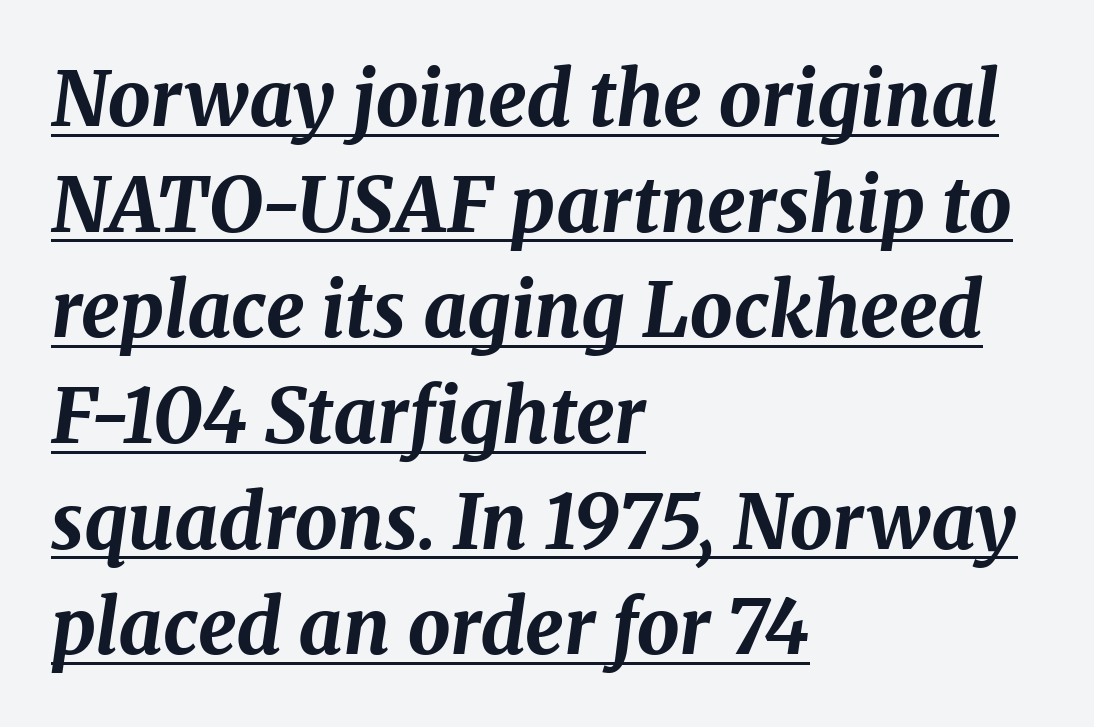
Q: Is the text bold? A: Yes.
Q: Is the text italic (slanted)? A: Yes, it leans right by about 8 degrees.
Q: Is the text underlined? A: Yes.
Q: How is the paragraph aligned? A: Left-aligned.
Q: Is the spacing between letters normal or unusually wide? A: Normal.
Q: Is the spacing between lines tight, normal or loose? A: Normal.
Q: Width (condensed, normal, or wide)? A: Normal.
Q: Stroke contrast? A: Medium.
Q: x-height? A: Medium.
Q: Monospaced? A: No.
